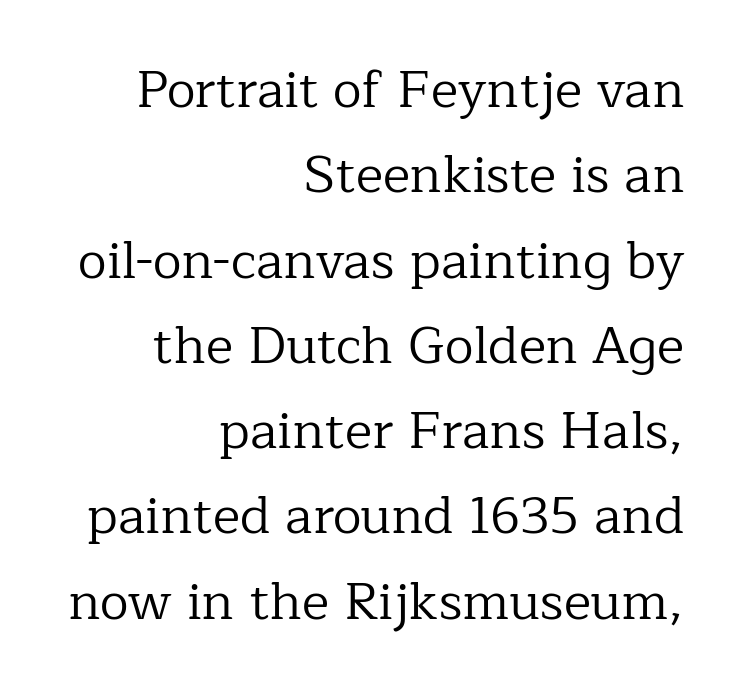
Counters stay open thanks to moderate or lighter strokes. The paragraph has a hard right edge and a soft left edge. This sample has the flowing, uneven cadence of proportional lettering. The rows are spaced the way most documents space them.
